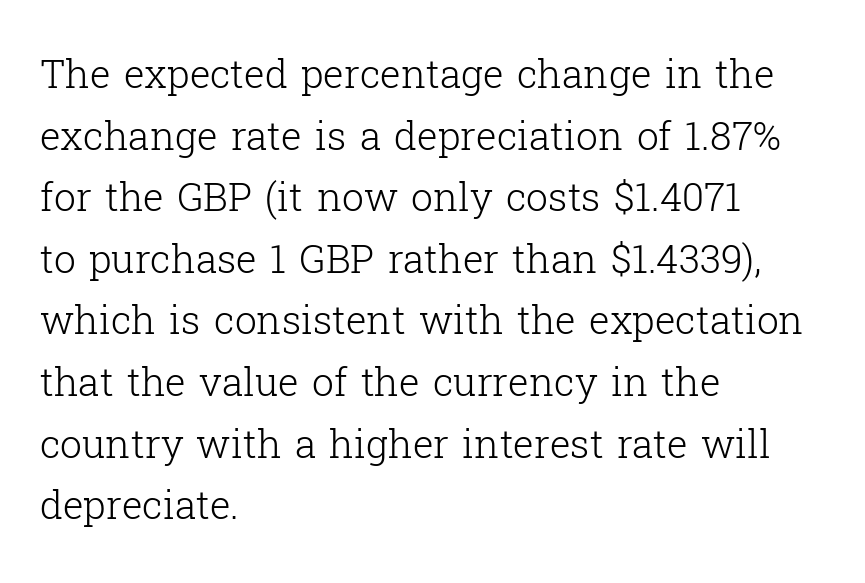
Q: Is the text bold? A: No.
Q: Is the text italic (slanted)? A: No, it is upright.
Q: Is the typeface a serif or a sans-serif typeface? A: Serif.
Q: Is the text underlined? A: No.
Q: How is the paragraph aligned? A: Left-aligned.
Q: Is the spacing between letters normal or unusually wide? A: Normal.
Q: Is the spacing between lines tight, normal or loose? A: Normal.
Q: Width (condensed, normal, or wide)? A: Normal.
Q: Stroke contrast? A: Low.
Q: x-height? A: Medium.
Q: Monospaced? A: No.
